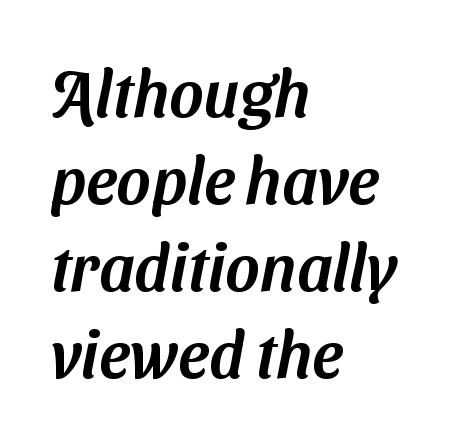
The image shows 65 px sans-serif type; set left-aligned, normal line spacing (1.34x), normal letter spacing, not underlined; medium stroke contrast and a medium x-height.
